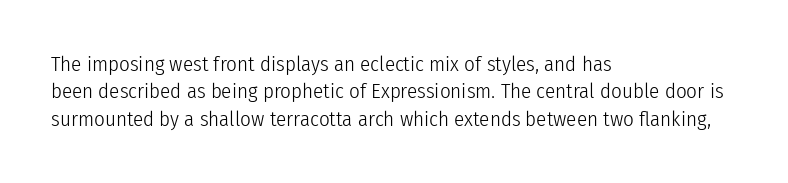
Q: Is the text bold? A: No.
Q: Is the text italic (slanted)? A: No, it is upright.
Q: Is the text underlined? A: No.
Q: How is the paragraph aligned? A: Left-aligned.
Q: Is the spacing between letters normal or unusually wide? A: Normal.
Q: Is the spacing between lines tight, normal or loose? A: Normal.
